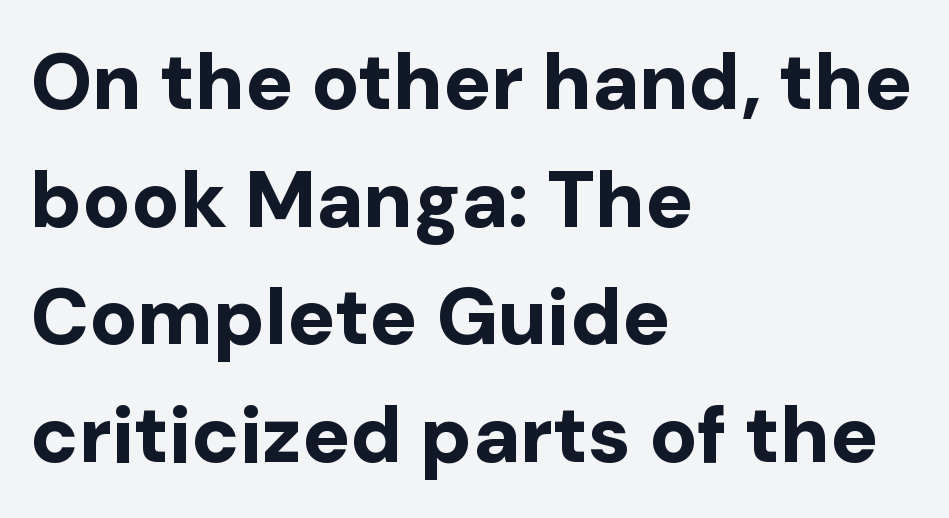
The image shows 79 px bold sans-serif type, upright; set left-aligned, normal line spacing (1.49x), normal letter spacing, not underlined; low stroke contrast and a medium x-height.
